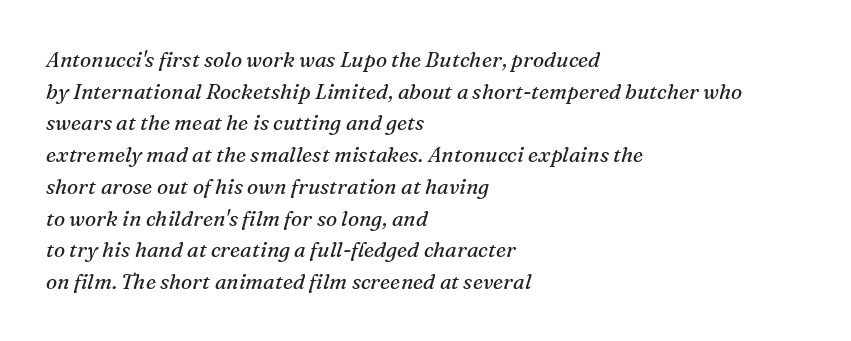
Q: Is the text bold? A: No.
Q: Is the text italic (slanted)? A: Yes, it leans right by about 16 degrees.
Q: Is the text underlined? A: No.
Q: How is the paragraph aligned? A: Left-aligned.
Q: Is the spacing between letters normal or unusually wide? A: Normal.
Q: Is the spacing between lines tight, normal or loose? A: Normal.
